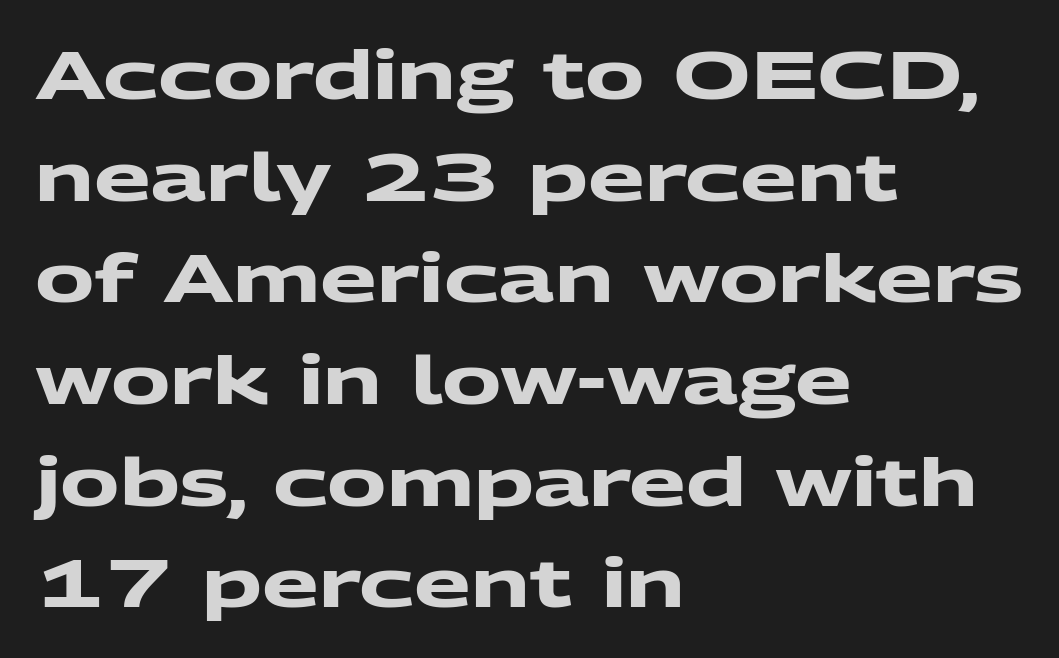
{"serif": "no", "bold": "yes", "weight": "heavy", "width": "wide", "stroke_contrast": "medium", "x_height": "medium", "monospaced": "no", "underline": "no", "align": "left", "line_spacing": "normal", "line_spacing_ratio": 1.54, "letter_spacing": "normal", "letter_spacing_em": 0.0, "glyph_px": 66}
